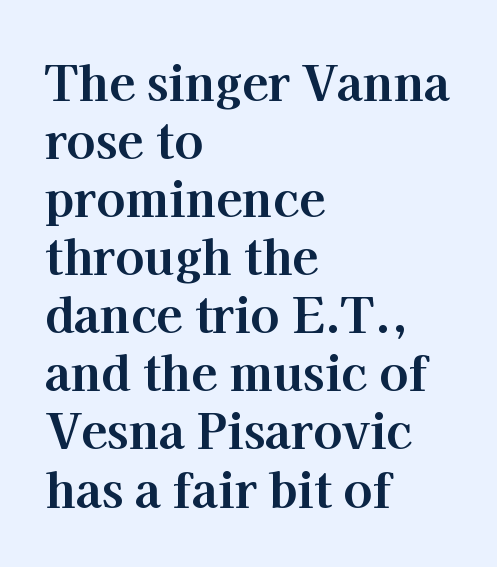
The image shows 48 px bold serif type, upright; set left-aligned, line spacing 1.21x, normal letter spacing, not underlined; high stroke contrast and a medium x-height.
